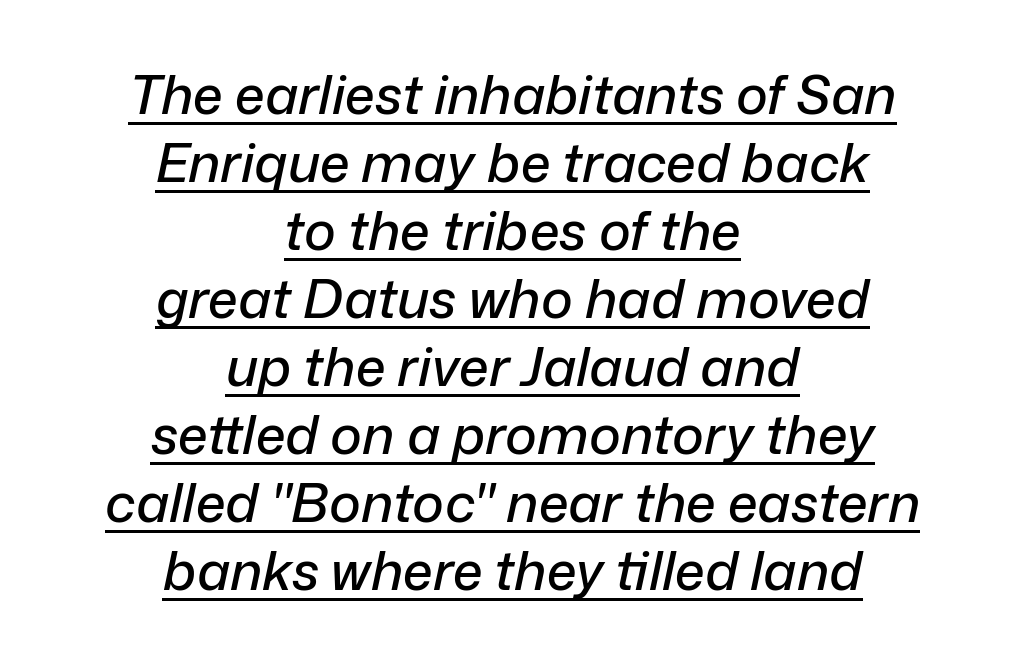
The image shows 54 px text type, italic (leaning right); set centered, normal line spacing (1.26x), normal letter spacing, underlined; low stroke contrast and a medium x-height.
